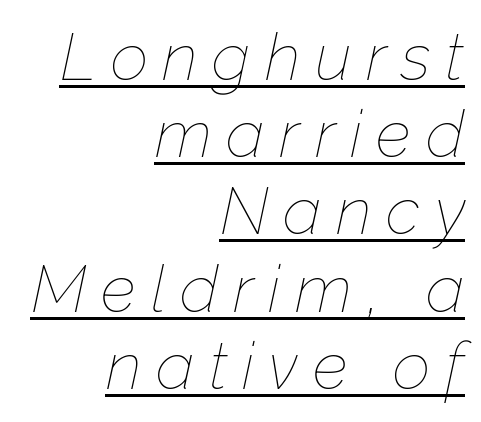
{"italic": "yes", "lean": "right", "slant_degrees": 12, "bold": "no", "weight": "thin", "width": "normal", "stroke_contrast": "low", "x_height": "medium", "monospaced": "no", "underline": "yes", "align": "right", "line_spacing_ratio": 1.17, "letter_spacing": "wide", "letter_spacing_em": 0.22, "glyph_px": 66}
